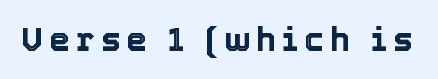
Q: Is the text italic (slanted)? A: No, it is upright.
Q: Is the text underlined? A: No.
Q: Width (condensed, normal, or wide)? A: Normal.
Q: x-height? A: Medium.
Q: Monospaced? A: No.
